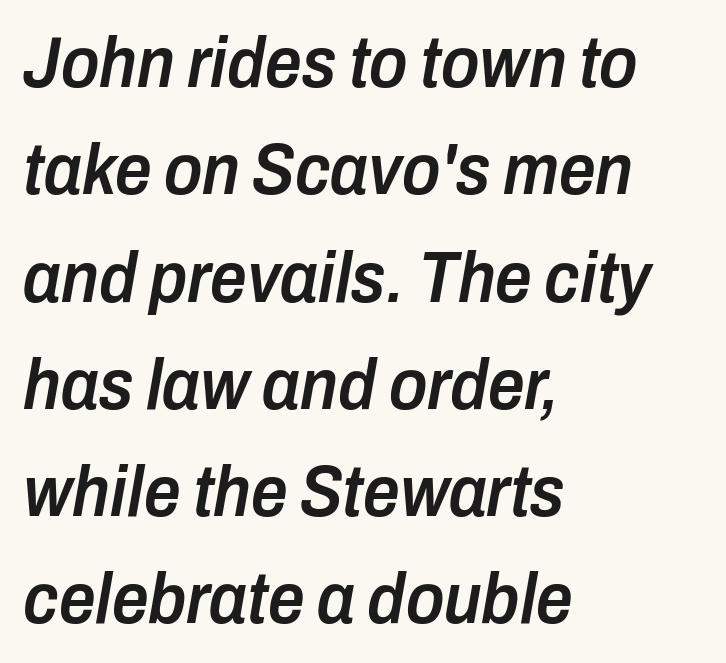
The tracking reads as untouched default to a designer's eye. A student would call this left alignment; a typographer would say flush left, rag right. Character widths vary here, with narrow letters taking less room than wide ones. Summary of weight: moderately heavy, a semibold. Italic: yes, the glyphs are oblique.
